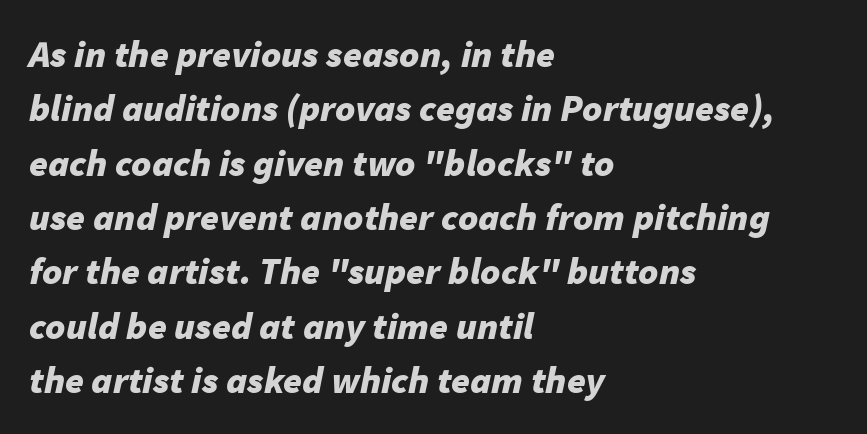
The rendering uses a bold face; every stroke is thick and dark. Is the type slanted? Yes — the strokes lean at a clear angle. Varying glyph widths throughout — classic text-font behaviour. The paragraph has a hard left edge and a soft right edge. Leading: standard. A typesetter would call this zero additional tracking.
